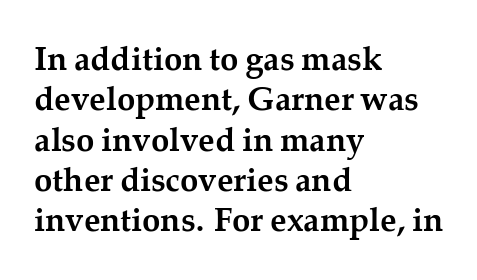
Q: Is the text bold? A: Yes.
Q: Is the text italic (slanted)? A: No, it is upright.
Q: Is the typeface a serif or a sans-serif typeface? A: Serif.
Q: Is the text underlined? A: No.
Q: How is the paragraph aligned? A: Left-aligned.
Q: Is the spacing between letters normal or unusually wide? A: Normal.
Q: Width (condensed, normal, or wide)? A: Normal.
Q: Stroke contrast? A: Medium.
Q: x-height? A: Medium.
Q: Monospaced? A: No.
